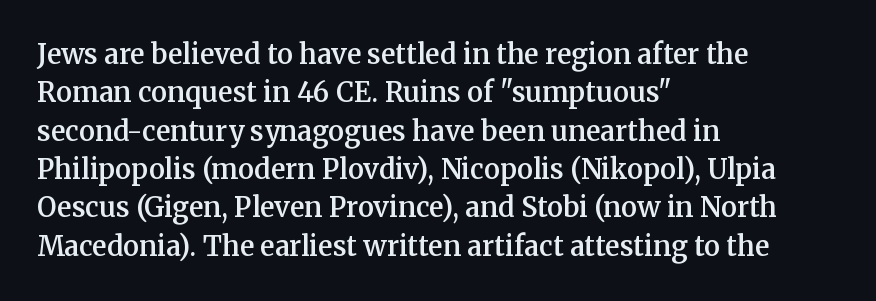
Q: Is the text bold? A: Semi-bold.
Q: Is the text italic (slanted)? A: No, it is upright.
Q: Is the text underlined? A: No.
Q: How is the paragraph aligned? A: Left-aligned.
Q: Is the spacing between letters normal or unusually wide? A: Normal.
Q: Is the spacing between lines tight, normal or loose? A: Normal.
